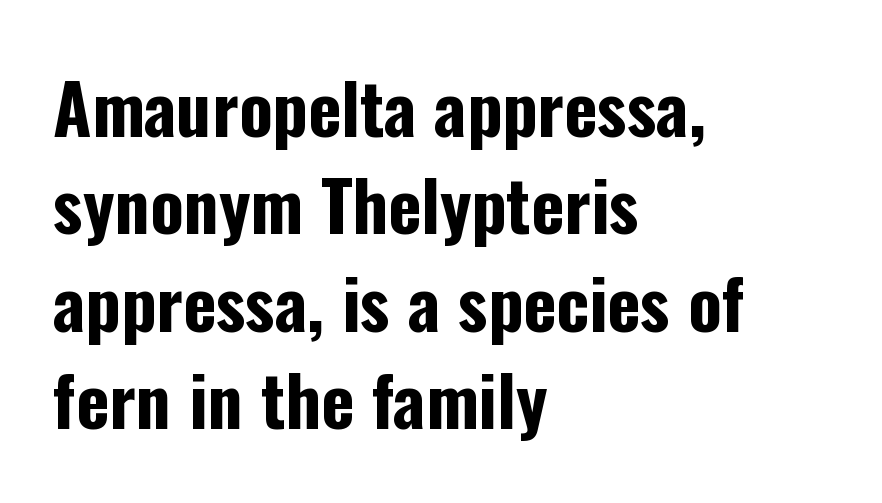
{"serif": "no", "italic": "no", "bold": "yes", "weight": "bold", "width": "condensed", "stroke_contrast": "low", "x_height": "medium", "monospaced": "no", "underline": "no", "align": "left", "line_spacing": "normal", "line_spacing_ratio": 1.39, "letter_spacing": "normal", "letter_spacing_em": 0.0, "glyph_px": 70}
